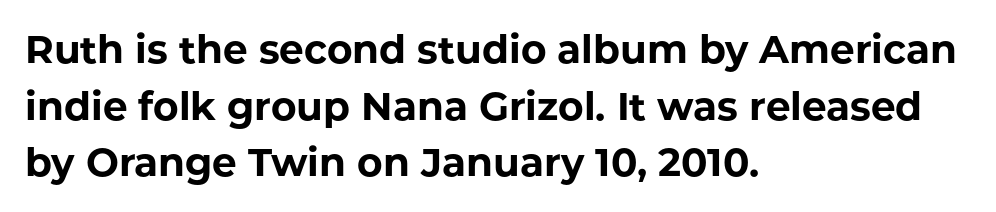
Decoration check: the copy has no underline. Compared with a centered layout, this one pins lines to the left instead. Is there any slant? The stems are plumb. Standard letterfit; no display-style spreading of the glyphs. The lines sit at an ordinary, default distance from one another.
